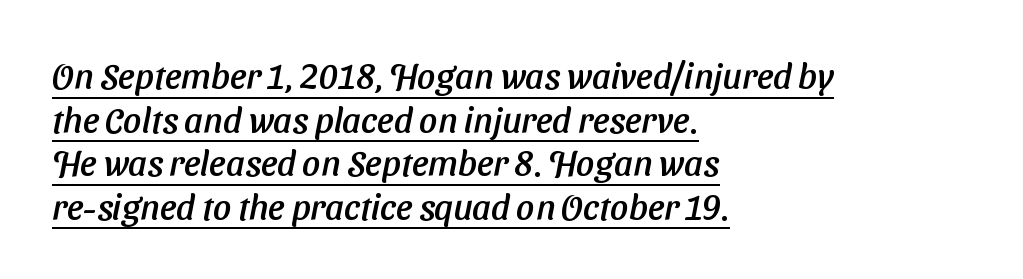
The image shows 36 px sans-serif type; set left-aligned, line spacing 1.21x, normal letter spacing, underlined; low stroke contrast and a medium x-height.
